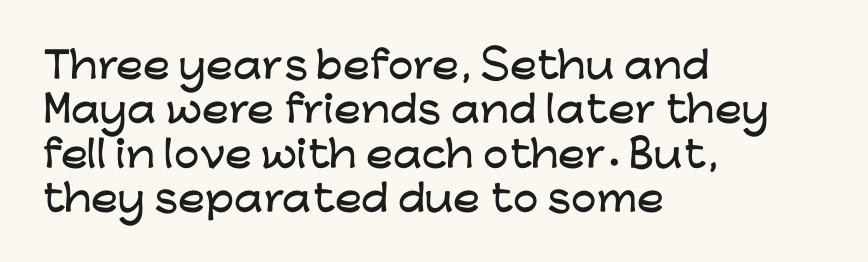
{"serif": "no", "italic": "no", "width": "wide", "stroke_contrast": "low", "x_height": "medium", "monospaced": "no", "underline": "no", "align": "left", "line_spacing_ratio": 1.23, "letter_spacing": "normal", "letter_spacing_em": 0.0, "glyph_px": 36}
